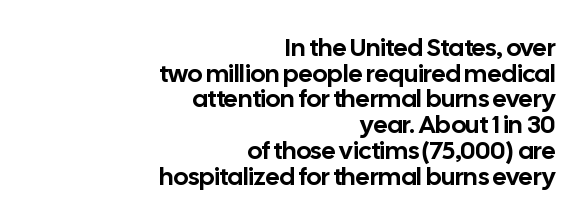
{"italic": "no", "underline": "no", "align": "right", "line_spacing": "tight", "line_spacing_ratio": 1.03, "letter_spacing": "normal", "letter_spacing_em": 0.0, "glyph_px": 25}
